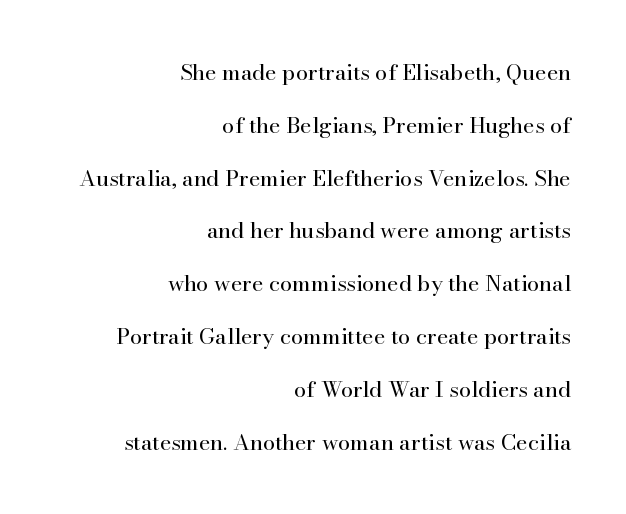
The image shows 22 px text type, upright; set right-aligned, loose line spacing (2.4x), normal letter spacing, not underlined.
